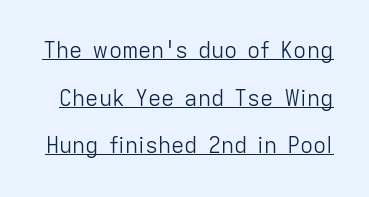
{"italic": "no", "bold": "no", "underline": "yes", "line_spacing": "loose", "line_spacing_ratio": 2.17, "letter_spacing": "normal", "letter_spacing_em": 0.0, "glyph_px": 22}
